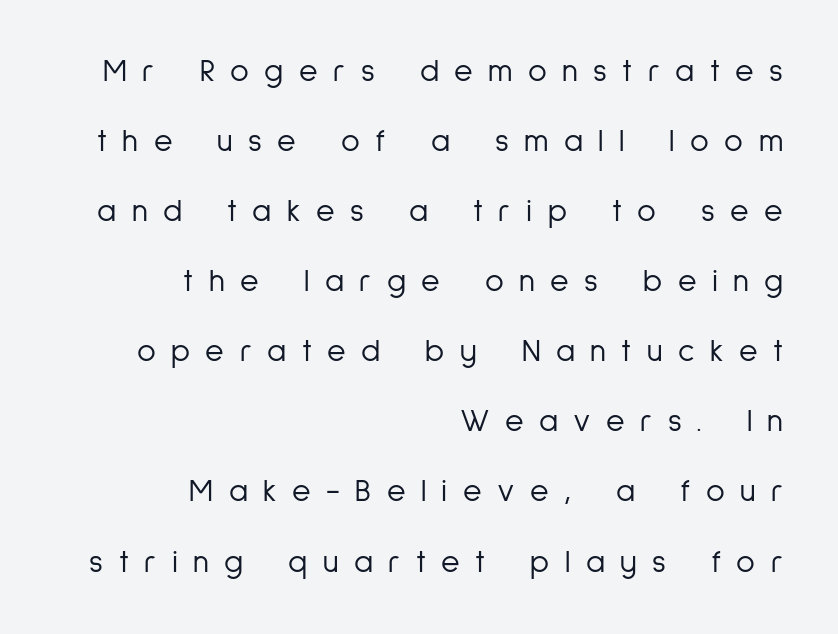
Q: Is the text bold? A: No.
Q: Is the text italic (slanted)? A: No, it is upright.
Q: Is the typeface a serif or a sans-serif typeface? A: Sans-serif.
Q: Is the text underlined? A: No.
Q: How is the paragraph aligned? A: Right-aligned.
Q: Is the spacing between letters normal or unusually wide? A: Unusually wide.
Q: Is the spacing between lines tight, normal or loose? A: Loose.
Q: Width (condensed, normal, or wide)? A: Condensed.
Q: Stroke contrast? A: Low.
Q: x-height? A: Medium.
Q: Monospaced? A: No.
